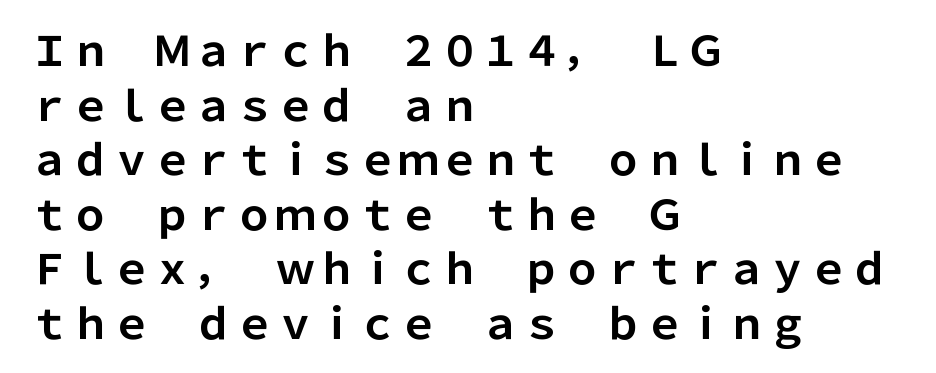
Q: Is the text bold? A: Yes.
Q: Is the text italic (slanted)? A: No, it is upright.
Q: Is the typeface a serif or a sans-serif typeface? A: Sans-serif.
Q: Is the text underlined? A: No.
Q: How is the paragraph aligned? A: Left-aligned.
Q: Is the spacing between letters normal or unusually wide? A: Normal.
Q: Is the spacing between lines tight, normal or loose? A: Normal.
Q: Width (condensed, normal, or wide)? A: Normal.
Q: Stroke contrast? A: Low.
Q: x-height? A: Medium.
Q: Monospaced? A: No.
